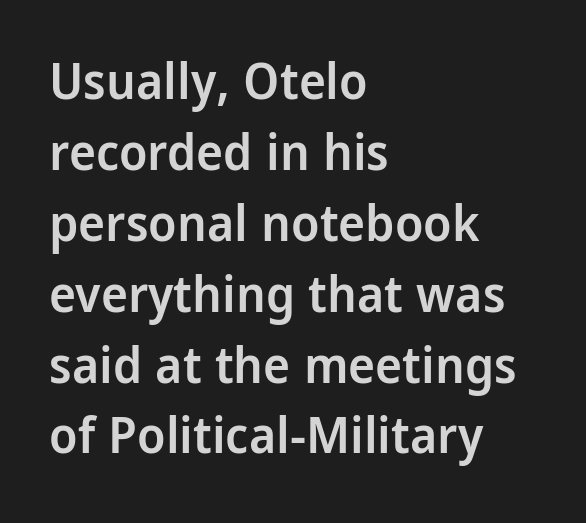
{"serif": "no", "italic": "no", "bold": "semi", "weight": "semibold", "width": "condensed", "stroke_contrast": "low", "x_height": "large", "monospaced": "no", "underline": "no", "align": "left", "line_spacing": "normal", "line_spacing_ratio": 1.39, "letter_spacing": "normal", "letter_spacing_em": 0.0, "glyph_px": 51}
